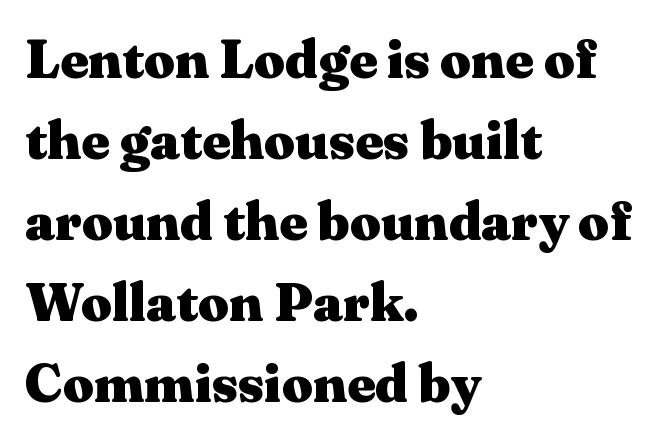
The image shows 54 px heavy, wide serif type, upright; set left-aligned, normal line spacing (1.5x), normal letter spacing, not underlined; medium stroke contrast and a medium x-height.
